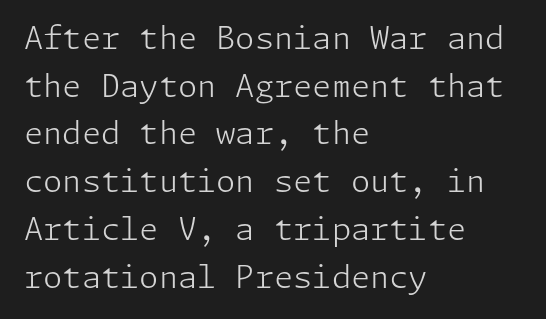
A sans-serif font was chosen for this passage. No heavy texture on the line: the type isn't bold. The space directly below the letters is spotless. Tracking here is standard; glyphs follow each other at the usual distance. This sample is left-justified, so line endings fall wherever the words run out. Summary of vertical rhythm: regular, with standard interline spacing.
